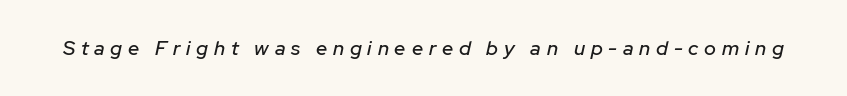
The image shows 20 px text type, italic (leaning right); set unusually wide letter spacing (+0.29 em), not underlined.
